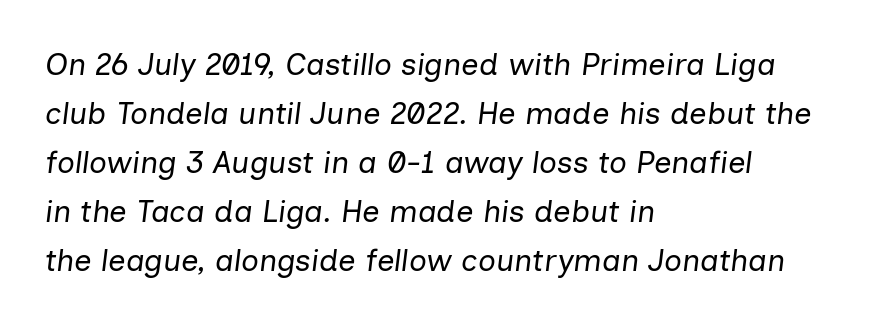
Q: Is the text bold? A: No.
Q: Is the text italic (slanted)? A: Yes, it leans right by about 7 degrees.
Q: Is the text underlined? A: No.
Q: How is the paragraph aligned? A: Left-aligned.
Q: Is the spacing between letters normal or unusually wide? A: Normal.
Q: Is the spacing between lines tight, normal or loose? A: Normal.
Q: Width (condensed, normal, or wide)? A: Normal.
Q: Stroke contrast? A: Low.
Q: x-height? A: Medium.
Q: Monospaced? A: No.
